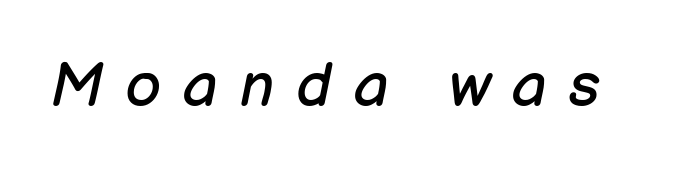
Q: Is the text bold? A: No.
Q: Is the text italic (slanted)? A: Yes, it leans right by about 12 degrees.
Q: Is the text underlined? A: No.
Q: Is the spacing between letters normal or unusually wide? A: Unusually wide.
Q: Width (condensed, normal, or wide)? A: Normal.
Q: Stroke contrast? A: Low.
Q: x-height? A: Medium.
Q: Monospaced? A: No.
